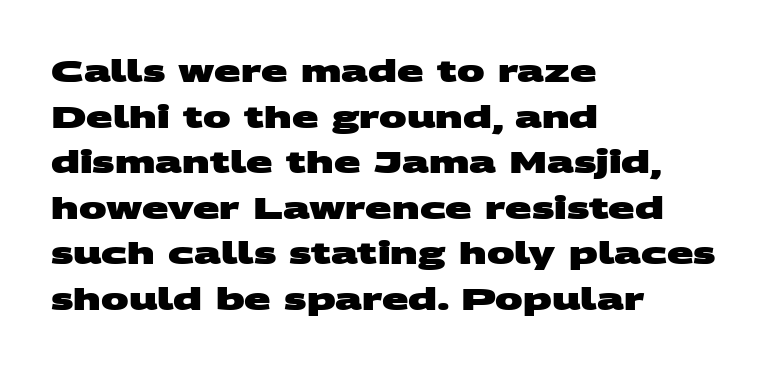
The image shows 31 px heavy, wide sans-serif type; set left-aligned, normal line spacing (1.47x), normal letter spacing, not underlined; medium stroke contrast and a large x-height.
